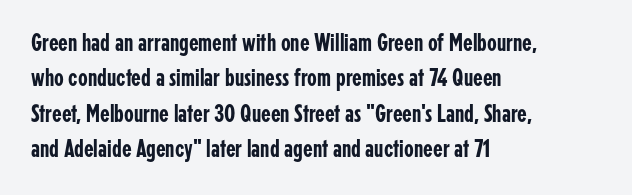
{"italic": "no", "underline": "no", "align": "left", "line_spacing": "normal", "line_spacing_ratio": 1.42, "letter_spacing": "normal", "letter_spacing_em": 0.0, "glyph_px": 25}
